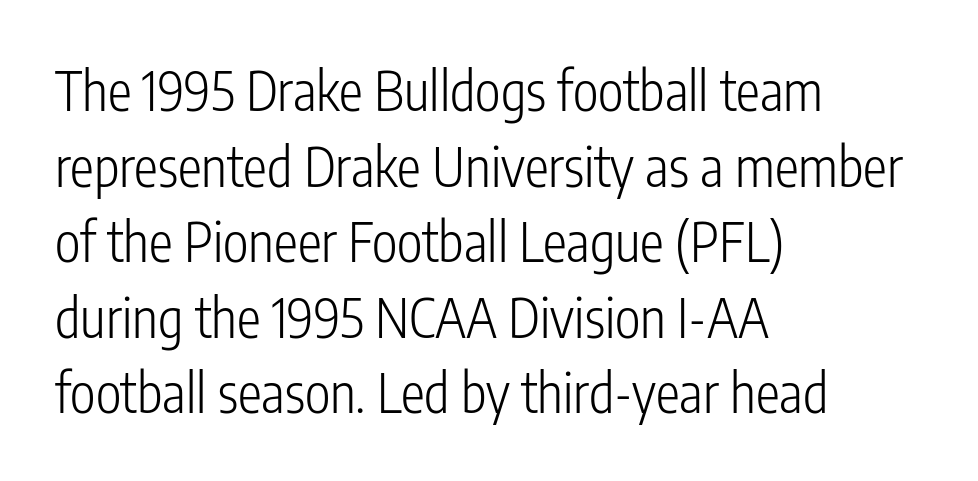
{"serif": "no", "italic": "no", "bold": "no", "weight": "light", "width": "condensed", "stroke_contrast": "low", "x_height": "medium", "monospaced": "no", "underline": "no", "align": "left", "line_spacing": "normal", "line_spacing_ratio": 1.4, "letter_spacing": "normal", "letter_spacing_em": 0.0, "glyph_px": 54}
